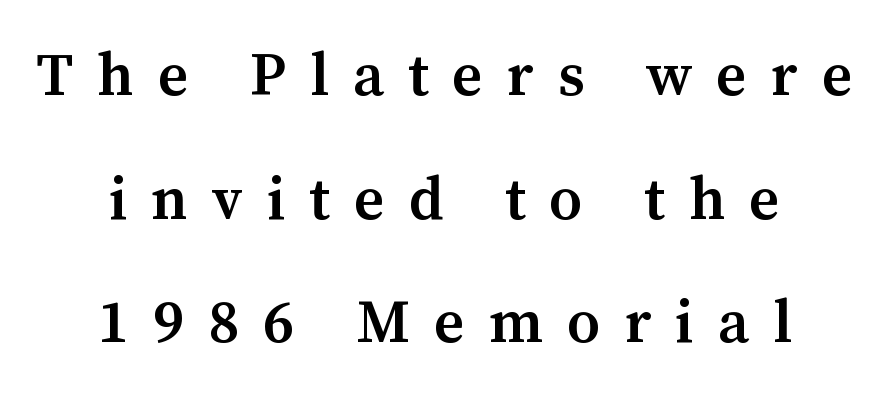
Here the glyphs are tracked loosely, breaking word shapes into spaced letters. The font is running at a semibold setting, under full bold. Just letters on the line, the space beneath them empty. The typography opts for an upright posture over an oblique one. Reading down the block, each line starts at a different indent, mirrored at its end.
